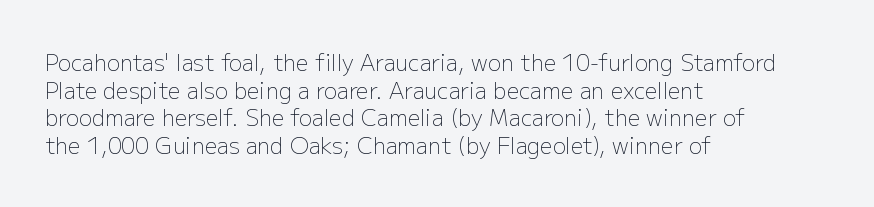
The image shows 22 px text type, upright; set left-aligned, normal line spacing (1.26x), normal letter spacing, not underlined.
